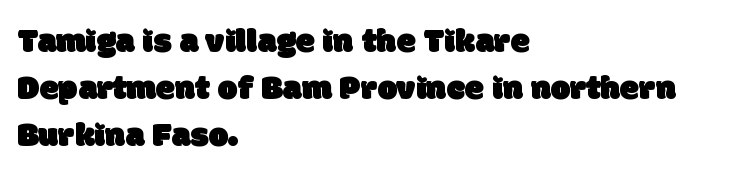
The image shows 35 px sans-serif type; set left-aligned, normal line spacing (1.35x), normal letter spacing, not underlined; low stroke contrast and a large x-height.
